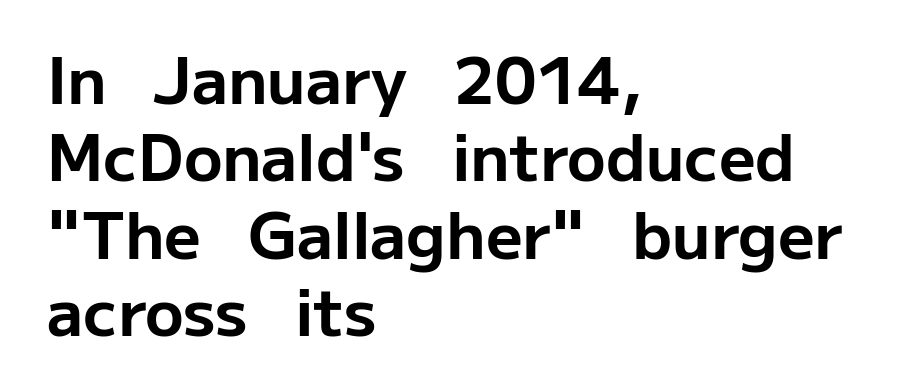
Q: Is the text bold? A: Yes.
Q: Is the text italic (slanted)? A: No, it is upright.
Q: Is the typeface a serif or a sans-serif typeface? A: Sans-serif.
Q: Is the text underlined? A: No.
Q: How is the paragraph aligned? A: Left-aligned.
Q: Is the spacing between letters normal or unusually wide? A: Normal.
Q: Width (condensed, normal, or wide)? A: Normal.
Q: Stroke contrast? A: Low.
Q: x-height? A: Medium.
Q: Monospaced? A: No.
